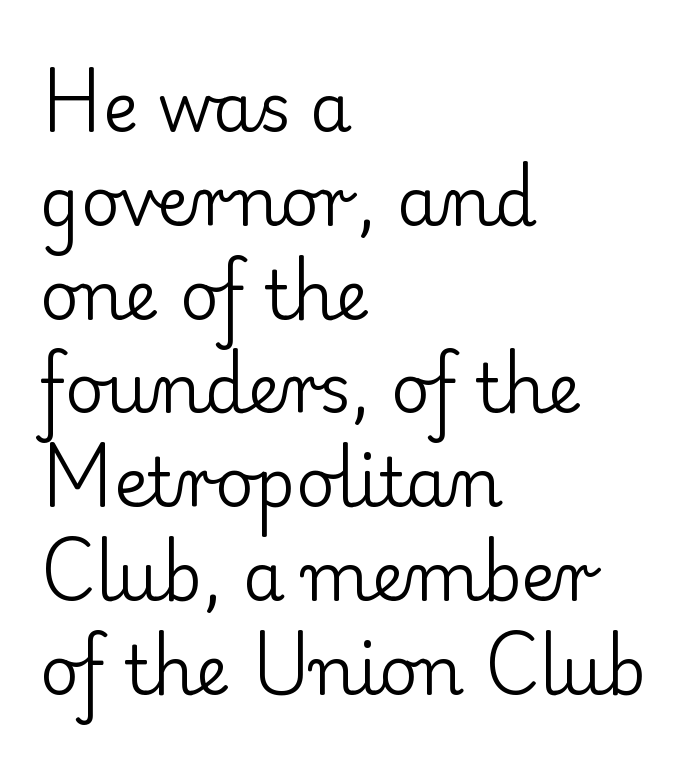
Notice how the passage keeps a crisp vertical edge on the left only. Descenders are the only things crossing below the line. If you drew a line through each stem, it would be perfectly vertical. The typesetting does not lean heavy: it is not bold.
